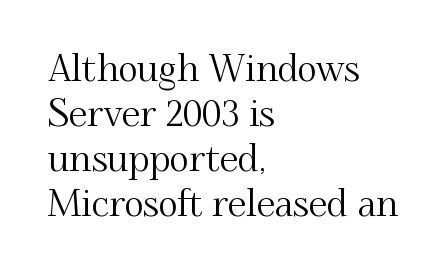
The foot of each line stays bare and open. The ragged edge is on the right, which tells us the setting is flush left. Do the characters align in a grid? No, the font is proportional. This rendering leaves character spacing at its baseline value. Type style note: has serifs.
